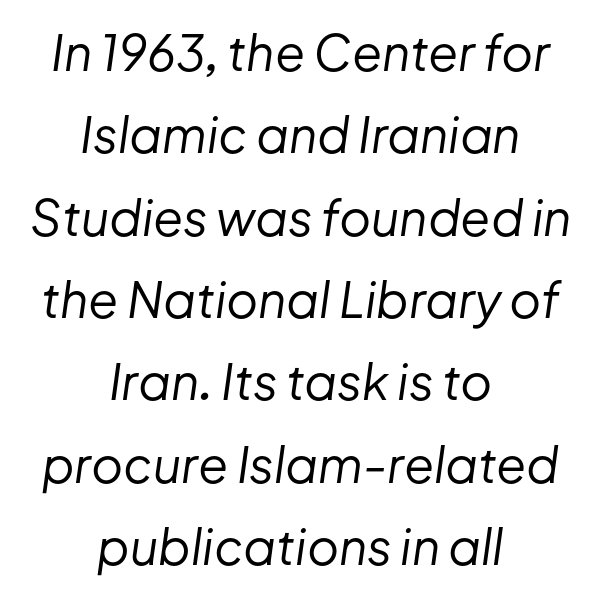
The image shows 49 px regular-weight type, italic (leaning right); set centered, normal line spacing (1.68x), normal letter spacing, not underlined; low stroke contrast and a medium x-height.
